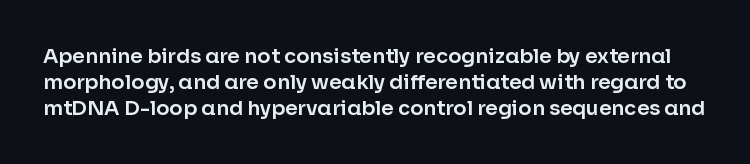
{"italic": "no", "underline": "no", "line_spacing": "normal", "line_spacing_ratio": 1.29, "letter_spacing": "normal", "letter_spacing_em": 0.0, "glyph_px": 20}
